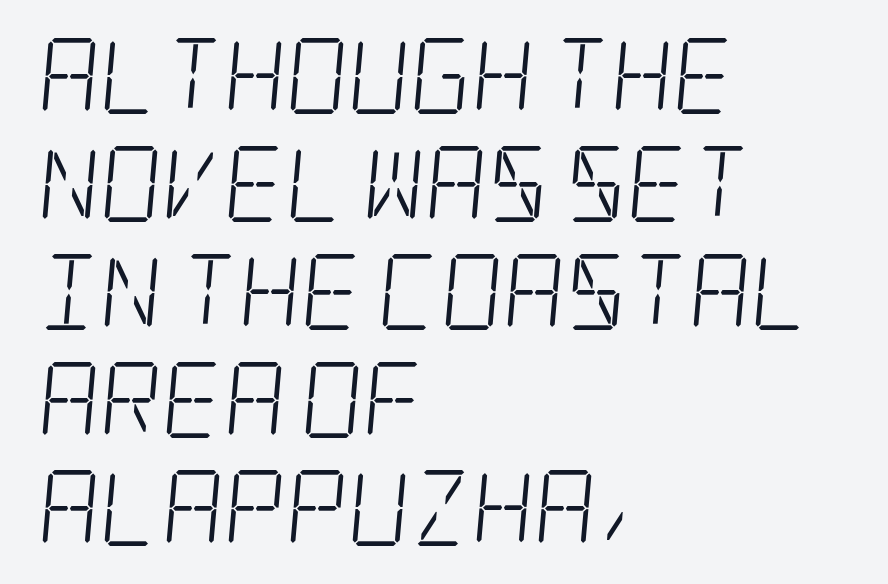
Q: Is the text bold? A: No.
Q: Is the typeface a serif or a sans-serif typeface? A: Serif.
Q: Is the text underlined? A: No.
Q: How is the paragraph aligned? A: Left-aligned.
Q: Is the spacing between letters normal or unusually wide? A: Normal.
Q: Is the spacing between lines tight, normal or loose? A: Normal.
Q: Width (condensed, normal, or wide)? A: Condensed.
Q: Stroke contrast? A: Low.
Q: x-height? A: Large.
